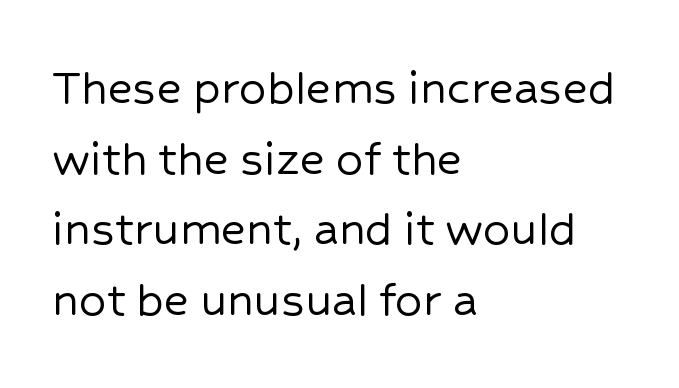
Q: Is the text italic (slanted)? A: No, it is upright.
Q: Is the typeface a serif or a sans-serif typeface? A: Sans-serif.
Q: Is the text underlined? A: No.
Q: How is the paragraph aligned? A: Left-aligned.
Q: Is the spacing between letters normal or unusually wide? A: Normal.
Q: Is the spacing between lines tight, normal or loose? A: Normal.
Q: Width (condensed, normal, or wide)? A: Normal.
Q: Stroke contrast? A: Low.
Q: x-height? A: Medium.
Q: Monospaced? A: No.
